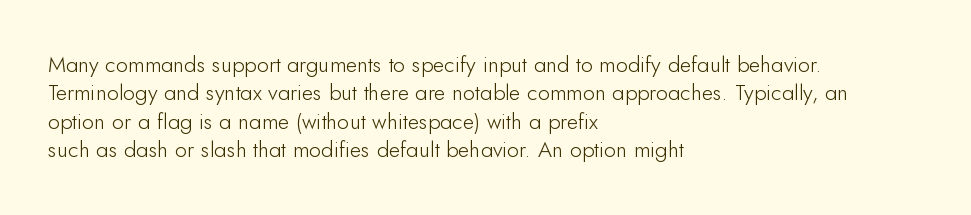
The image shows 22 px text type, upright; set left-aligned, normal line spacing (1.29x), normal letter spacing, not underlined.
